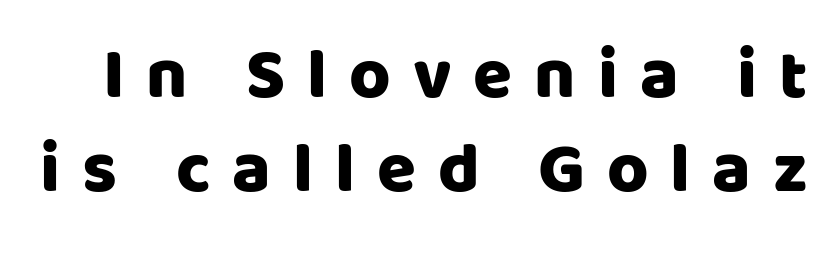
{"serif": "no", "italic": "no", "width": "normal", "stroke_contrast": "low", "x_height": "large", "monospaced": "no", "underline": "no", "line_spacing": "normal", "line_spacing_ratio": 1.33, "letter_spacing": "wide", "letter_spacing_em": 0.31, "glyph_px": 71}
